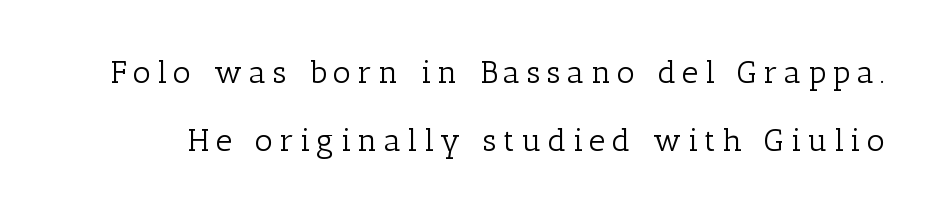
Q: Is the text bold? A: No.
Q: Is the text italic (slanted)? A: No, it is upright.
Q: Is the typeface a serif or a sans-serif typeface? A: Serif.
Q: Is the text underlined? A: No.
Q: Is the spacing between letters normal or unusually wide? A: Unusually wide.
Q: Is the spacing between lines tight, normal or loose? A: Loose.
Q: Width (condensed, normal, or wide)? A: Normal.
Q: Stroke contrast? A: Low.
Q: x-height? A: Medium.
Q: Monospaced? A: No.
